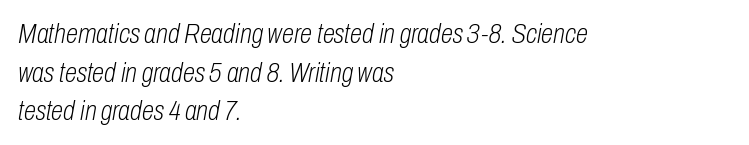
Think of a printed novel: that variable character pitch is what you see here. Looking at the ascenders, they clearly lean. Nobody drew a line under any word here. Tracking value appears to be zero — textbook default spacing.
